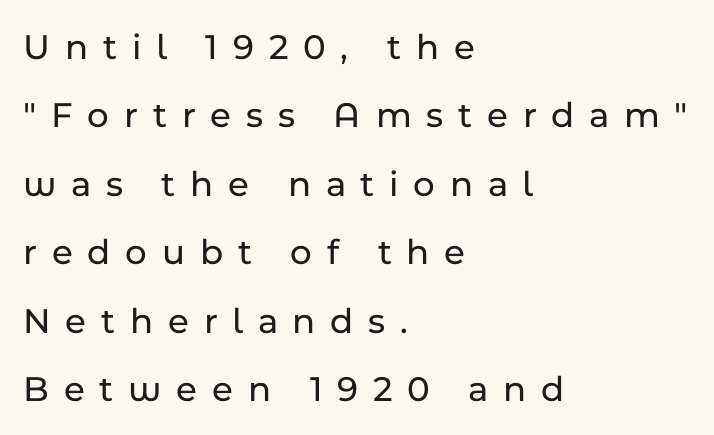
The image shows 37 px sans-serif type, upright; set left-aligned, line spacing 1.85x, unusually wide letter spacing (+0.4 em), not underlined; low stroke contrast and a medium x-height.
